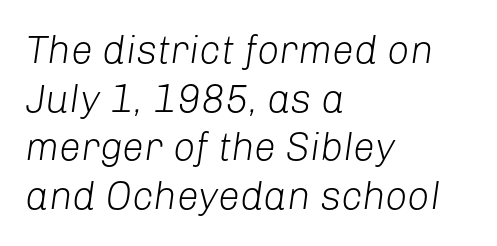
{"italic": "yes", "lean": "right", "slant_degrees": 8, "bold": "no", "weight": "light", "width": "normal", "stroke_contrast": "low", "x_height": "medium", "monospaced": "no", "underline": "no", "align": "left", "line_spacing": "normal", "line_spacing_ratio": 1.25, "letter_spacing": "normal", "letter_spacing_em": 0.0, "glyph_px": 39}
